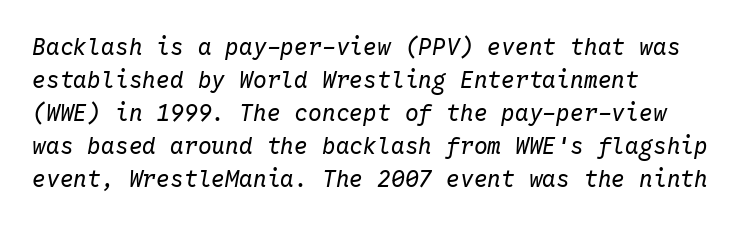
{"italic": "yes", "lean": "right", "slant_degrees": 10, "bold": "no", "underline": "no", "align": "left", "line_spacing": "normal", "line_spacing_ratio": 1.43, "letter_spacing": "normal", "letter_spacing_em": 0.0, "glyph_px": 23}
